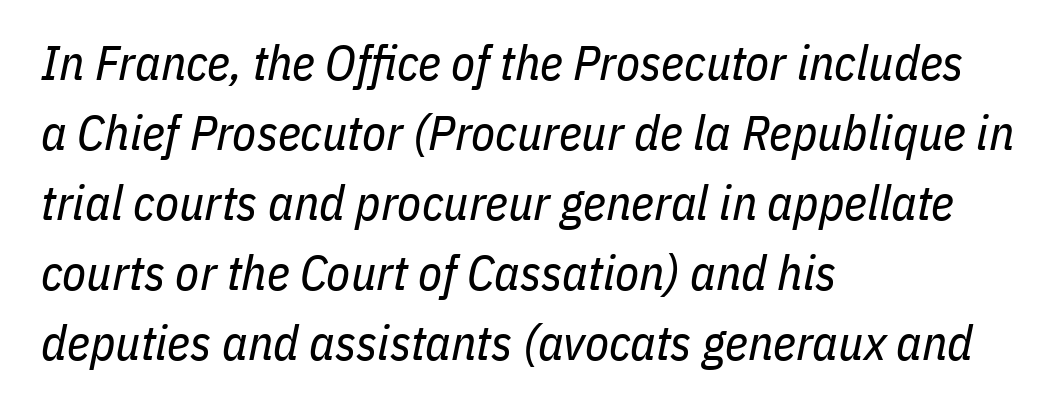
The image shows 49 px regular-weight, condensed type, italic (leaning right); set left-aligned, normal line spacing (1.43x), normal letter spacing, not underlined; low stroke contrast and a medium x-height.
